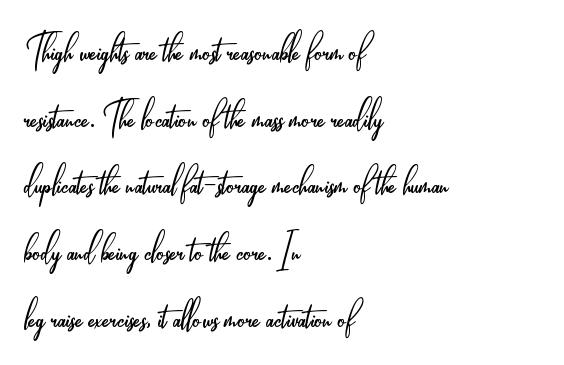
Q: Is the text bold? A: No.
Q: Is the text italic (slanted)? A: Yes.
Q: Is the typeface a serif or a sans-serif typeface? A: Sans-serif.
Q: Is the text underlined? A: No.
Q: How is the paragraph aligned? A: Left-aligned.
Q: Is the spacing between letters normal or unusually wide? A: Normal.
Q: Is the spacing between lines tight, normal or loose? A: Normal.
Q: Width (condensed, normal, or wide)? A: Condensed.
Q: Stroke contrast? A: Low.
Q: x-height? A: Small.
Q: Monospaced? A: No.
